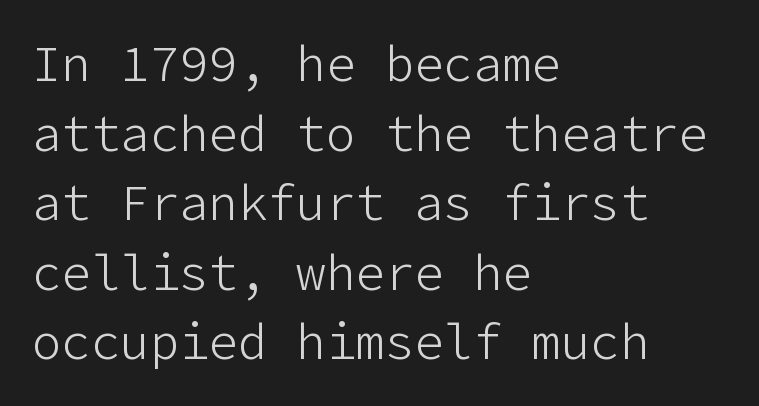
The text was rendered using a sans face with plain stroke endings. Nobody touched the tracking dial on this one. If you drew a ruler down the left edge, every line would touch it. The axis of the letterforms is exactly vertical. Underline: absent. Vertical spacing — default.
